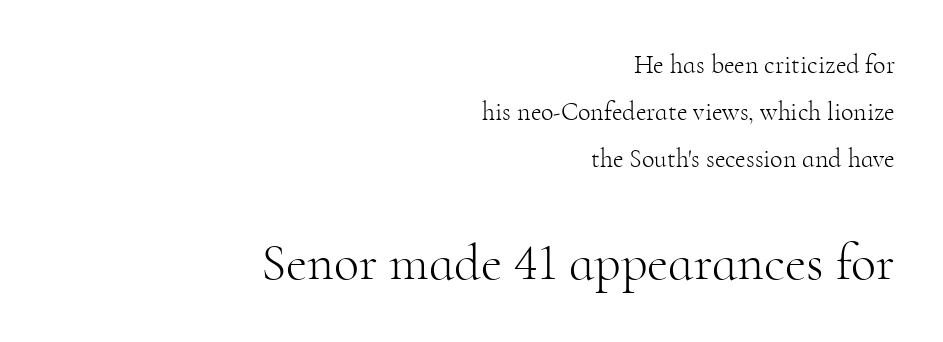
The image shows 52 px light serif type, upright; set right-aligned, line spacing 1.8x, normal letter spacing, not underlined; the second (bottom) block is 2.0x larger; high stroke contrast and a small x-height.
